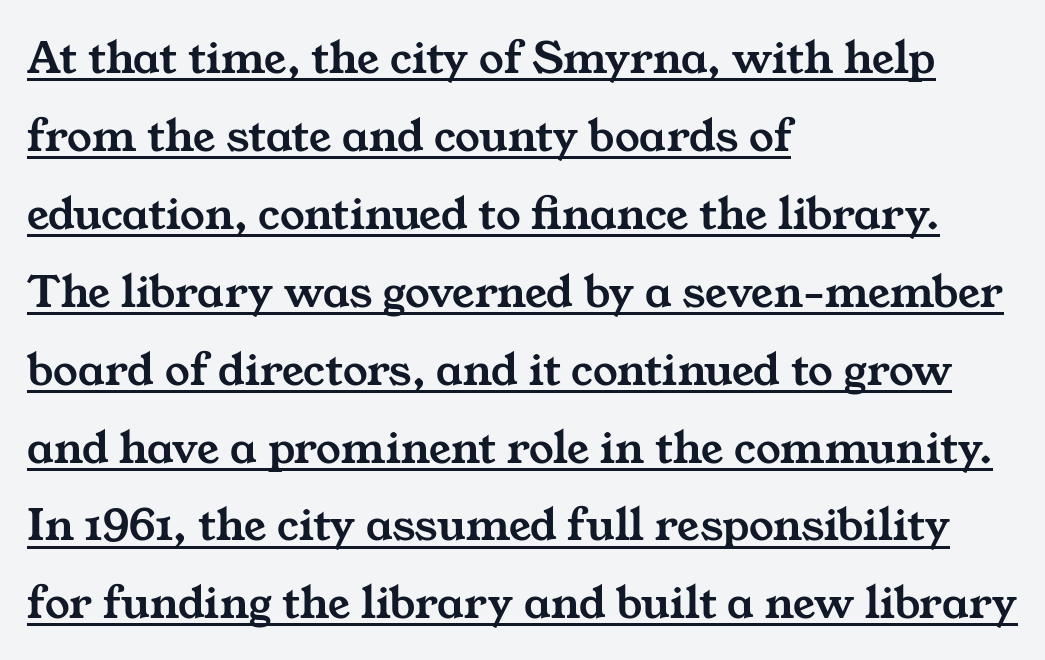
The image shows 49 px wide serif type; set left-aligned, normal line spacing (1.59x), normal letter spacing, underlined; medium stroke contrast and a medium x-height.
